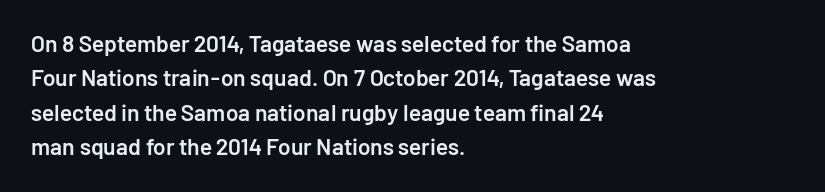
{"italic": "no", "bold": "semi", "underline": "no", "align": "left", "line_spacing": "normal", "line_spacing_ratio": 1.5, "letter_spacing": "normal", "letter_spacing_em": 0.0, "glyph_px": 23}
